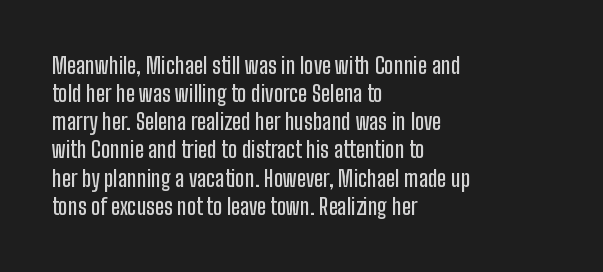
{"italic": "no", "underline": "no", "align": "left", "line_spacing": "normal", "line_spacing_ratio": 1.28, "letter_spacing": "normal", "letter_spacing_em": 0.0, "glyph_px": 22}
